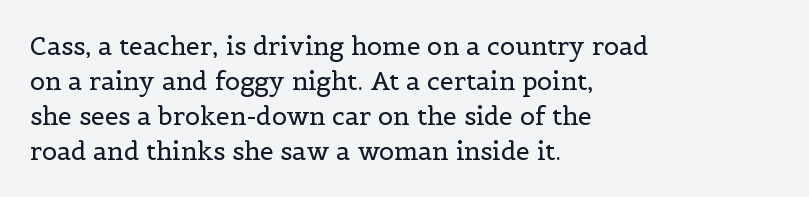
The image shows 25 px text type, upright; set left-aligned, normal line spacing (1.4x), normal letter spacing, not underlined.
